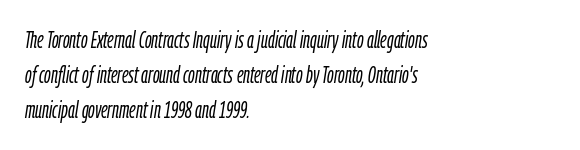
{"italic": "yes", "lean": "right", "slant_degrees": 9, "bold": "no", "underline": "no", "align": "left", "line_spacing": "normal", "line_spacing_ratio": 1.53, "letter_spacing": "normal", "letter_spacing_em": 0.0, "glyph_px": 23}
